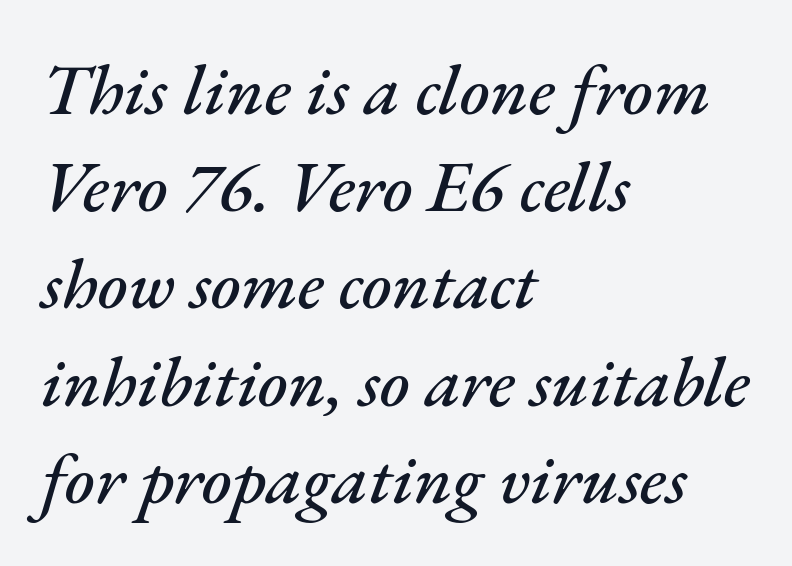
The designer left line spacing at the default. This rendering features lettering with no underline. In CSS terms this would be text-align: left. Short note: letters normally spaced. The face used here has a pronounced slope to its letters.
